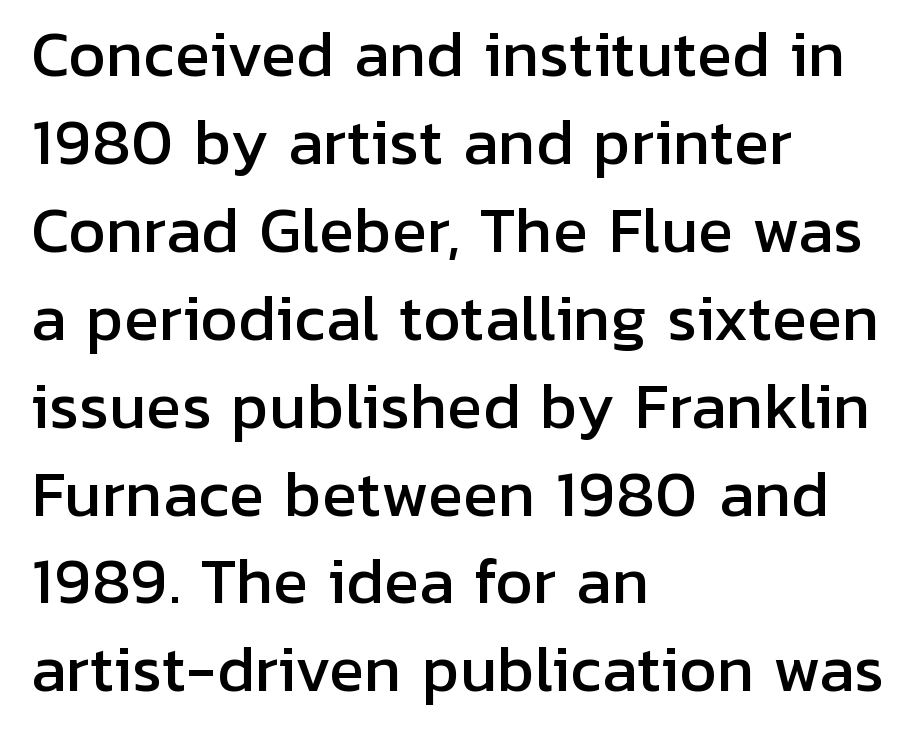
Q: Is the text italic (slanted)? A: No, it is upright.
Q: Is the typeface a serif or a sans-serif typeface? A: Sans-serif.
Q: Is the text underlined? A: No.
Q: How is the paragraph aligned? A: Left-aligned.
Q: Is the spacing between letters normal or unusually wide? A: Normal.
Q: Is the spacing between lines tight, normal or loose? A: Normal.
Q: Width (condensed, normal, or wide)? A: Normal.
Q: Stroke contrast? A: Low.
Q: x-height? A: Medium.
Q: Monospaced? A: No.
